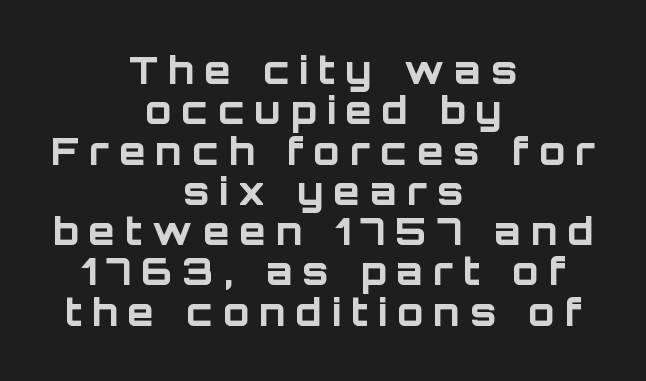
The image shows 38 px bold sans-serif type, upright; set centered, tight line spacing (1.06x), unusually wide letter spacing (+0.27 em), not underlined; low stroke contrast and a large x-height.
